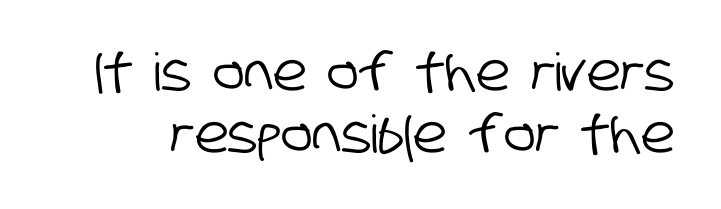
The image shows 52 px condensed sans-serif type; set line spacing 1.19x, normal letter spacing, not underlined; low stroke contrast and a large x-height.
